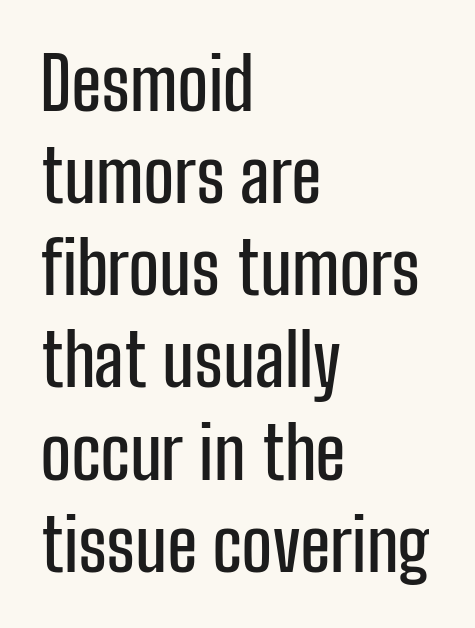
The tracking reads as untouched default to a designer's eye. Plain, unruled lines of type. Does the copy run flush right? No — it runs flush left. Notice how the stems are strictly vertical — no italics here. Spacing verdict: proportional, widths tailored to each character.
